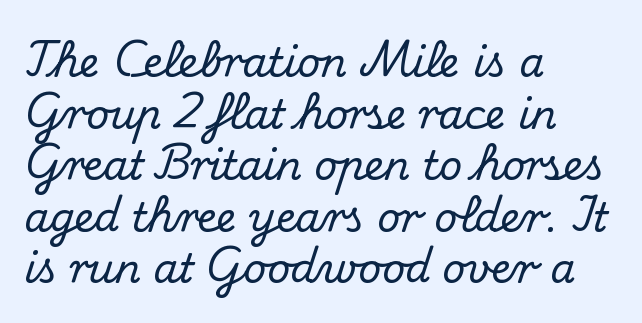
The image shows 40 px serif type; set left-aligned, normal line spacing (1.29x), normal letter spacing, not underlined; medium stroke contrast and a small x-height.
